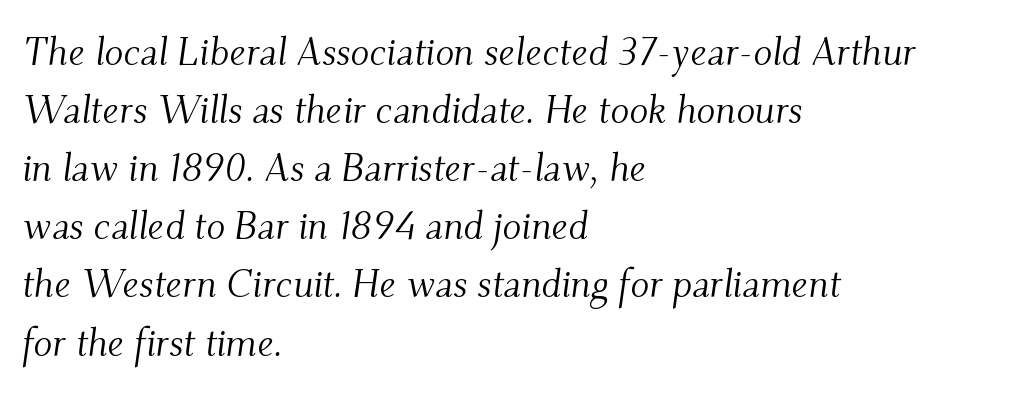
These glyphs show unthickened strokes, regular width or finer. When letters slant like this, we call the style italic. Here the designer chose a conventional face with non-uniform glyph widths. Tracking value appears to be zero — textbook default spacing. What's the leading like? Ordinary, nothing unusual.
